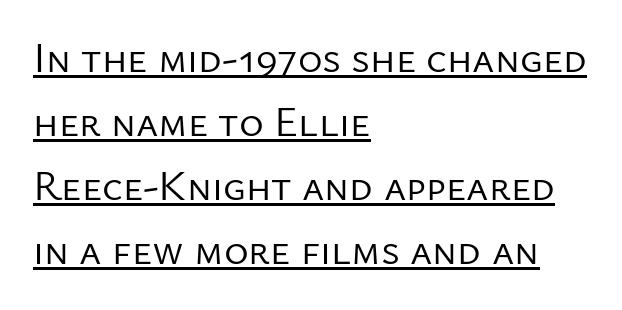
{"serif": "no", "italic": "no", "bold": "no", "weight": "regular", "width": "normal", "stroke_contrast": "low", "x_height": "medium", "monospaced": "no", "underline": "yes", "align": "left", "line_spacing": "normal", "line_spacing_ratio": 1.52, "letter_spacing": "normal", "letter_spacing_em": 0.0, "glyph_px": 42}
